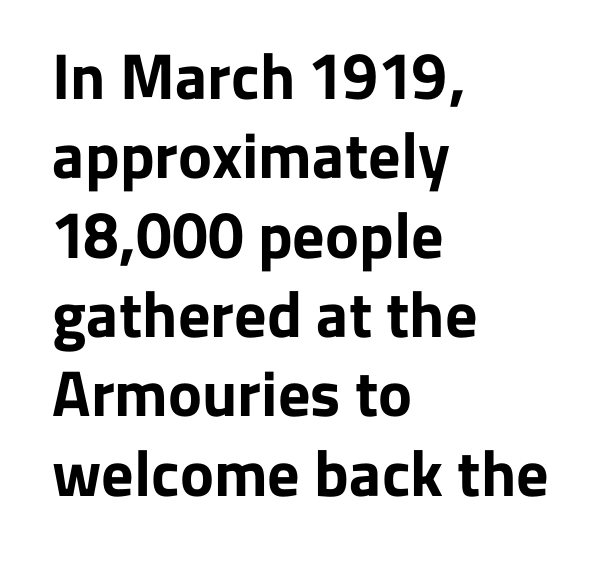
Q: Is the text bold? A: Yes.
Q: Is the text italic (slanted)? A: No, it is upright.
Q: Is the typeface a serif or a sans-serif typeface? A: Sans-serif.
Q: Is the text underlined? A: No.
Q: How is the paragraph aligned? A: Left-aligned.
Q: Is the spacing between letters normal or unusually wide? A: Normal.
Q: Width (condensed, normal, or wide)? A: Normal.
Q: Stroke contrast? A: Low.
Q: x-height? A: Medium.
Q: Monospaced? A: No.
